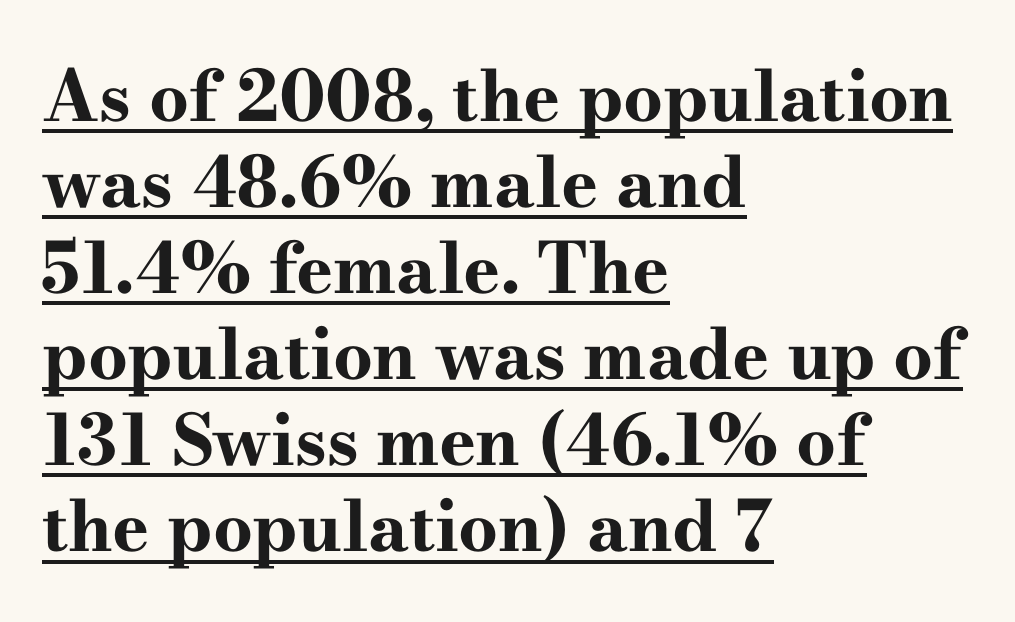
Q: Is the text bold? A: Yes.
Q: Is the text italic (slanted)? A: No, it is upright.
Q: Is the typeface a serif or a sans-serif typeface? A: Serif.
Q: Is the text underlined? A: Yes.
Q: How is the paragraph aligned? A: Left-aligned.
Q: Is the spacing between letters normal or unusually wide? A: Normal.
Q: Width (condensed, normal, or wide)? A: Wide.
Q: Stroke contrast? A: High.
Q: x-height? A: Small.
Q: Monospaced? A: No.
